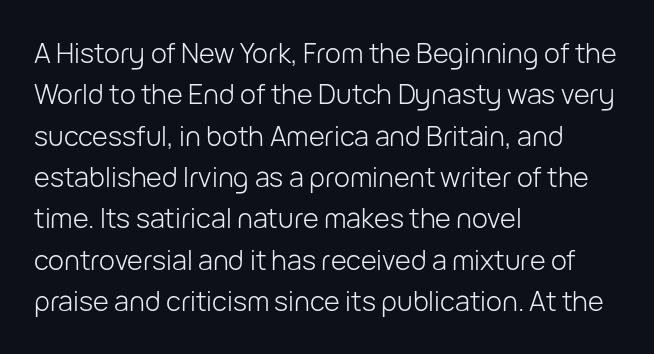
Q: Is the text bold? A: No.
Q: Is the text italic (slanted)? A: No, it is upright.
Q: Is the text underlined? A: No.
Q: How is the paragraph aligned? A: Left-aligned.
Q: Is the spacing between letters normal or unusually wide? A: Normal.
Q: Is the spacing between lines tight, normal or loose? A: Normal.
